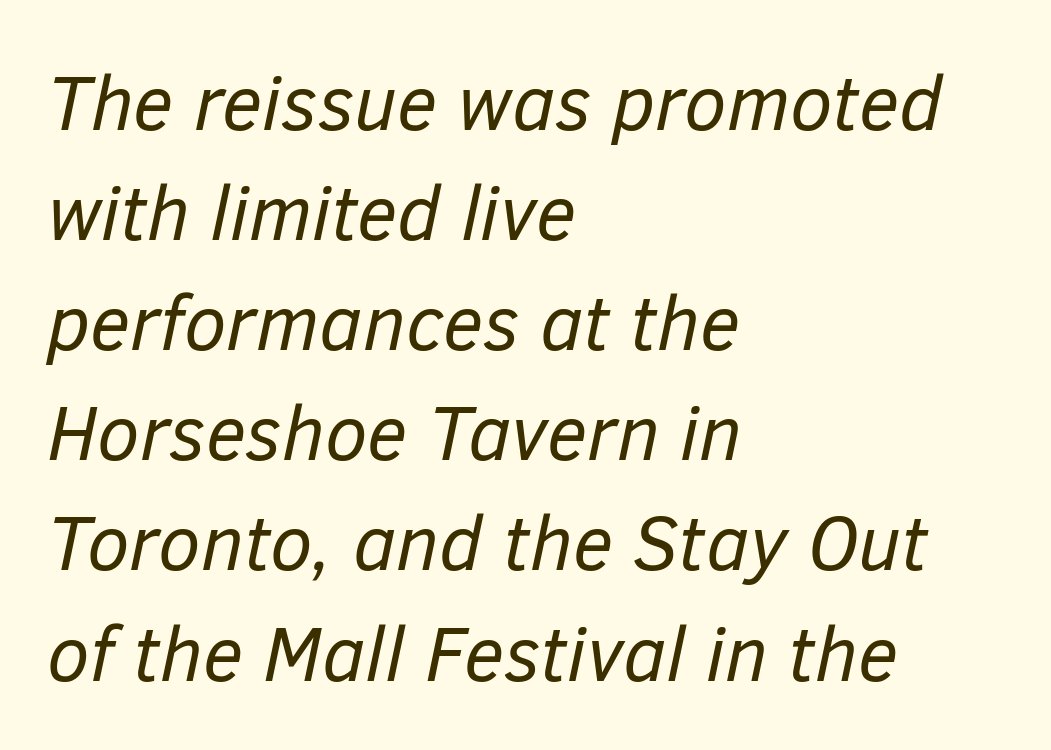
Q: Is the text bold? A: No.
Q: Is the text italic (slanted)? A: Yes, it leans right by about 12 degrees.
Q: Is the text underlined? A: No.
Q: How is the paragraph aligned? A: Left-aligned.
Q: Is the spacing between letters normal or unusually wide? A: Normal.
Q: Is the spacing between lines tight, normal or loose? A: Normal.
Q: Width (condensed, normal, or wide)? A: Normal.
Q: Stroke contrast? A: Low.
Q: x-height? A: Medium.
Q: Monospaced? A: No.
